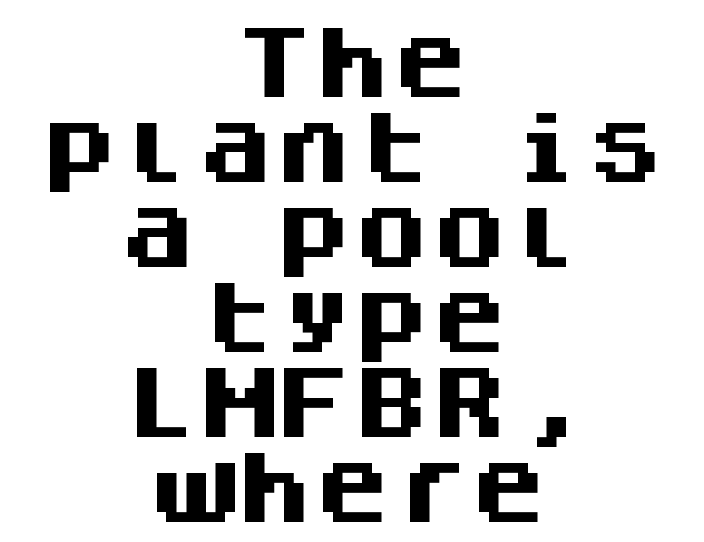
{"serif": "no", "italic": "no", "bold": "yes", "weight": "heavy", "width": "normal", "stroke_contrast": "medium", "x_height": "large", "monospaced": "yes", "underline": "no", "align": "center", "line_spacing": "tight", "line_spacing_ratio": 1.09, "letter_spacing": "normal", "letter_spacing_em": 0.0, "glyph_px": 78}
